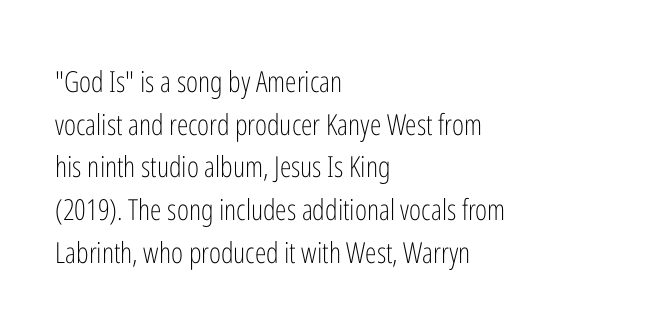
{"serif": "no", "italic": "no", "bold": "no", "weight": "light", "width": "condensed", "stroke_contrast": "low", "x_height": "medium", "monospaced": "no", "underline": "no", "align": "left", "line_spacing": "normal", "line_spacing_ratio": 1.47, "letter_spacing": "normal", "letter_spacing_em": 0.0, "glyph_px": 29}
